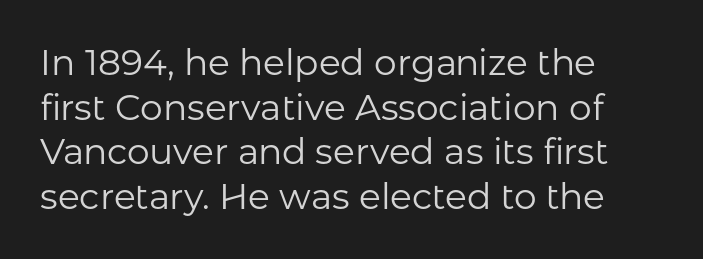
Q: Is the text bold? A: No.
Q: Is the text italic (slanted)? A: No, it is upright.
Q: Is the typeface a serif or a sans-serif typeface? A: Sans-serif.
Q: Is the text underlined? A: No.
Q: How is the paragraph aligned? A: Left-aligned.
Q: Is the spacing between letters normal or unusually wide? A: Normal.
Q: Width (condensed, normal, or wide)? A: Normal.
Q: Stroke contrast? A: Low.
Q: x-height? A: Medium.
Q: Monospaced? A: No.
